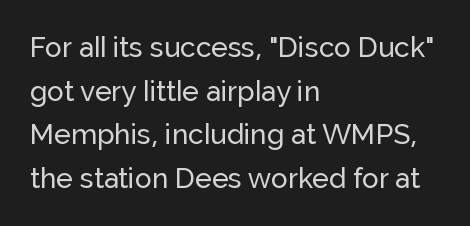
Unmarked baselines from the first word to the last. Honestly, the row spacing looks completely unremarkable. Notice how the passage keeps a crisp vertical edge on the left only. The horizontal fit of the characters is conventional and even. No italicization has been applied; the sample stays upright.
